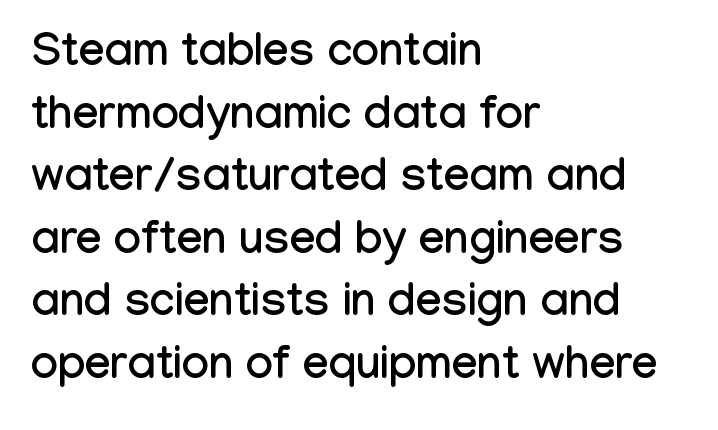
Q: Is the text italic (slanted)? A: No, it is upright.
Q: Is the typeface a serif or a sans-serif typeface? A: Sans-serif.
Q: Is the text underlined? A: No.
Q: How is the paragraph aligned? A: Left-aligned.
Q: Is the spacing between letters normal or unusually wide? A: Normal.
Q: Is the spacing between lines tight, normal or loose? A: Normal.
Q: Width (condensed, normal, or wide)? A: Condensed.
Q: Stroke contrast? A: Low.
Q: x-height? A: Medium.
Q: Monospaced? A: No.
